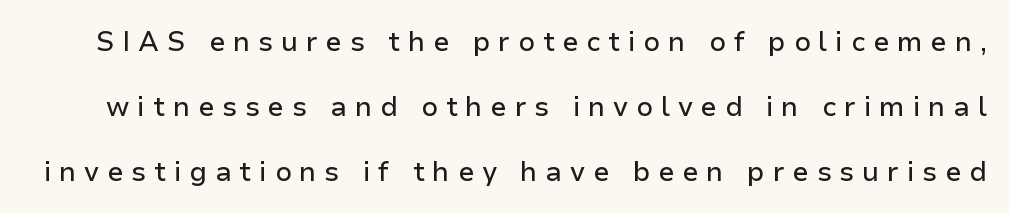
{"italic": "no", "underline": "no", "line_spacing": "loose", "line_spacing_ratio": 2.41, "letter_spacing": "wide", "letter_spacing_em": 0.29, "glyph_px": 27}
